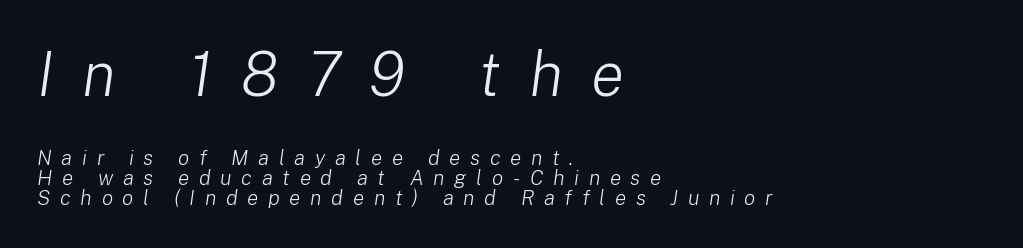
Q: Is the text bold? A: No.
Q: Is the text italic (slanted)? A: Yes, it leans right by about 8 degrees.
Q: Is the text underlined? A: No.
Q: How is the paragraph aligned? A: Left-aligned.
Q: Is the spacing between letters normal or unusually wide? A: Unusually wide.
Q: Is the spacing between lines tight, normal or loose? A: Tight.
Q: Which block of text is set in a larger size, the first (top) or the second (bottom)? A: The first (top) one.
Q: Width (condensed, normal, or wide)? A: Normal.
Q: Stroke contrast? A: Low.
Q: x-height? A: Medium.
Q: Monospaced? A: No.
